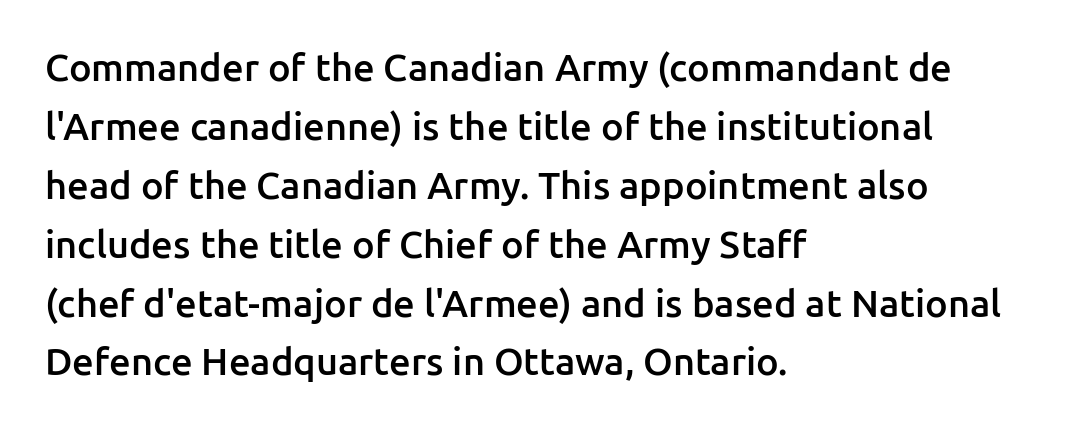
The image shows 38 px semibold sans-serif type, upright; set left-aligned, normal line spacing (1.55x), normal letter spacing, not underlined; low stroke contrast and a medium x-height.
